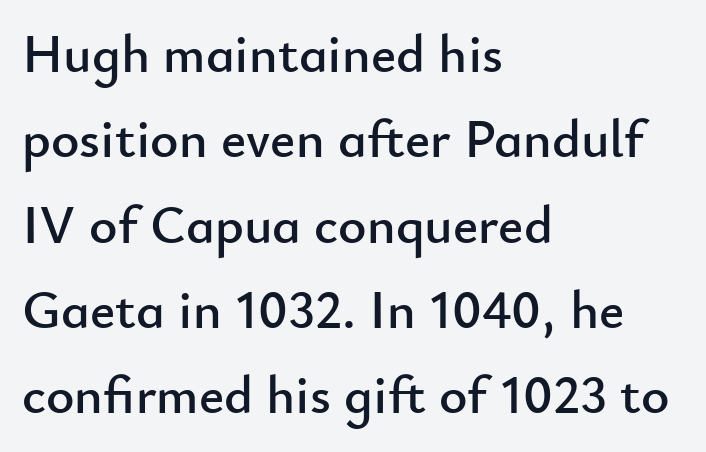
Style check: upright. This sample uses a sans-serif face. The rows are spaced the way most documents space them. The passage shown is typed in a proportional face where columns would drift.
